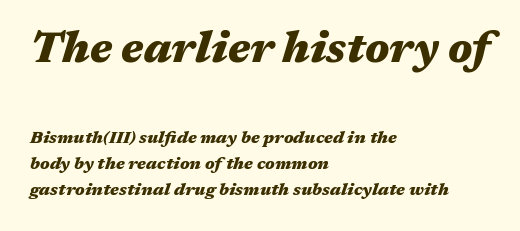
{"italic": "yes", "lean": "right", "slant_degrees": 17, "bold": "yes", "weight": "heavy", "width": "wide", "stroke_contrast": "medium", "x_height": "medium", "monospaced": "no", "underline": "no", "align": "left", "line_spacing": "normal", "line_spacing_ratio": 1.53, "letter_spacing": "normal", "letter_spacing_em": 0.0, "larger_block": "first", "size_ratio": 2.53, "glyph_px": 43}
